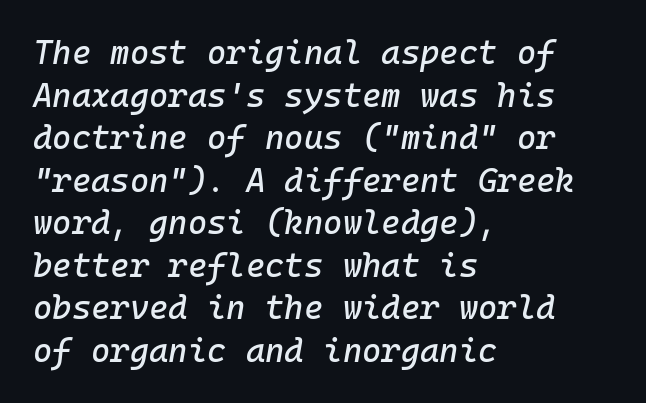
{"italic": "yes", "lean": "right", "slant_degrees": 10, "width": "normal", "stroke_contrast": "low", "x_height": "medium", "monospaced": "yes", "underline": "no", "align": "left", "line_spacing": "normal", "line_spacing_ratio": 1.29, "letter_spacing": "normal", "letter_spacing_em": 0.0, "glyph_px": 33}
